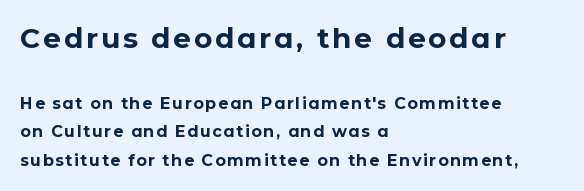
{"serif": "no", "italic": "no", "bold": "yes", "weight": "bold", "width": "normal", "stroke_contrast": "low", "x_height": "medium", "monospaced": "no", "underline": "no", "align": "left", "line_spacing_ratio": 1.79, "larger_block": "first", "size_ratio": 1.75, "glyph_px": 28}
